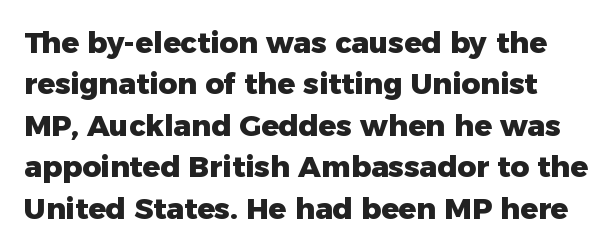
{"serif": "no", "italic": "no", "bold": "yes", "weight": "heavy", "width": "normal", "stroke_contrast": "low", "x_height": "medium", "monospaced": "no", "underline": "no", "line_spacing": "normal", "line_spacing_ratio": 1.43, "letter_spacing": "normal", "letter_spacing_em": 0.0, "glyph_px": 29}
